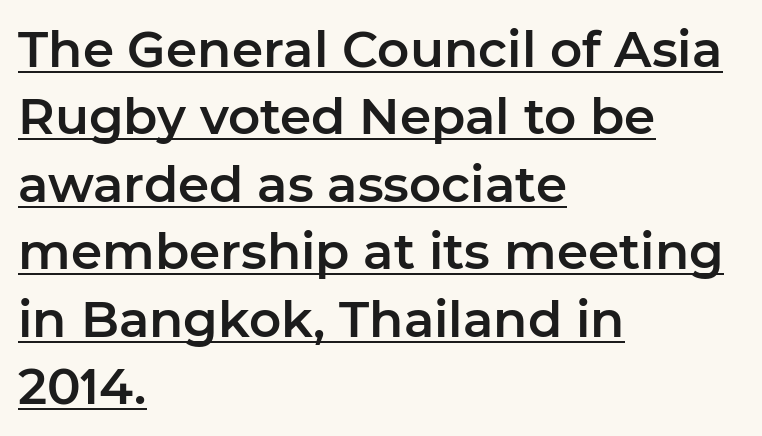
Unlike a traditional serif, this face leaves its strokes unadorned. The rendering uses natural spacing where letterforms have individual widths. The tracking reads as untouched default to a designer's eye. The lines are quadded left. One glance says typical: line gaps are just what's usual.
